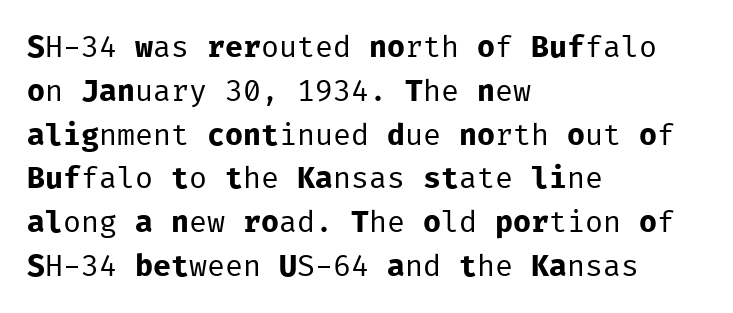
{"serif": "no", "italic": "no", "bold": "no", "weight": "regular", "width": "normal", "stroke_contrast": "low", "x_height": "medium", "monospaced": "yes", "underline": "no", "align": "left", "line_spacing": "normal", "line_spacing_ratio": 1.46, "letter_spacing": "normal", "letter_spacing_em": 0.0, "glyph_px": 30}
